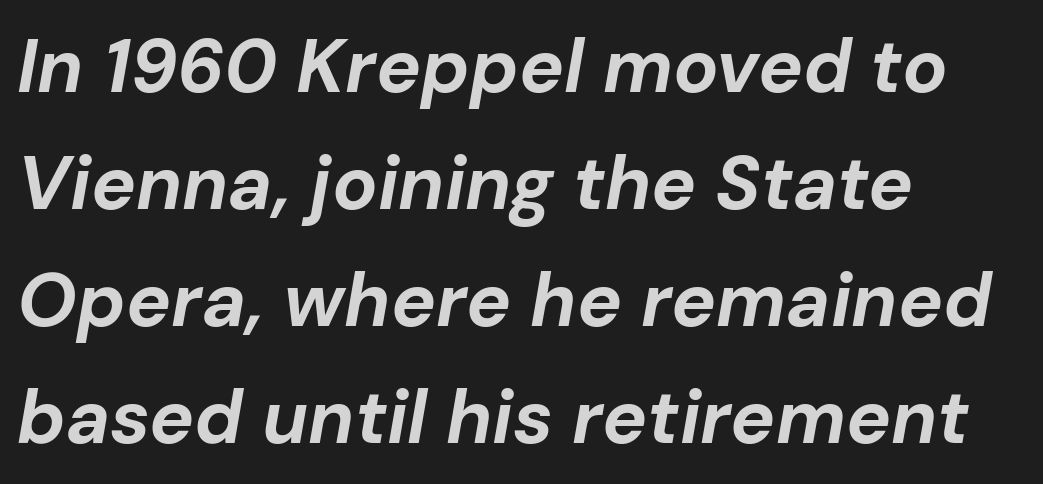
{"italic": "yes", "lean": "right", "slant_degrees": 10, "bold": "yes", "weight": "bold", "width": "normal", "stroke_contrast": "low", "x_height": "medium", "monospaced": "no", "underline": "no", "align": "left", "line_spacing": "normal", "line_spacing_ratio": 1.56, "letter_spacing": "normal", "letter_spacing_em": 0.0, "glyph_px": 75}
